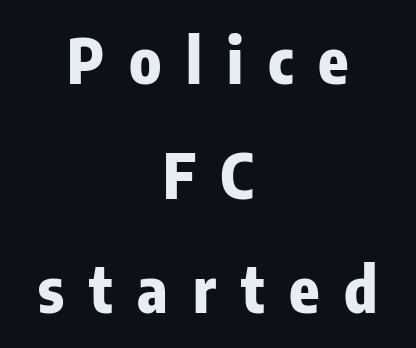
The image shows 62 px heavy, condensed sans-serif type, upright; set centered, line spacing 1.85x, unusually wide letter spacing (+0.4 em), not underlined; low stroke contrast and a medium x-height.
